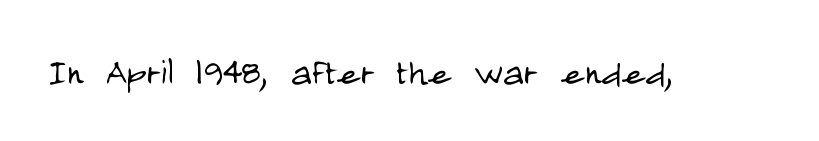
The image shows 44 px light, condensed sans-serif type, upright; set normal letter spacing, not underlined; low stroke contrast and a large x-height.
